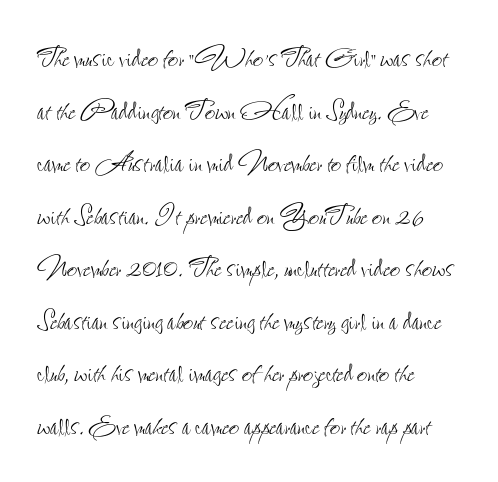
The image shows 36 px thin, condensed type; set left-aligned, normal line spacing (1.46x), normal letter spacing, not underlined; low stroke contrast and a small x-height.
